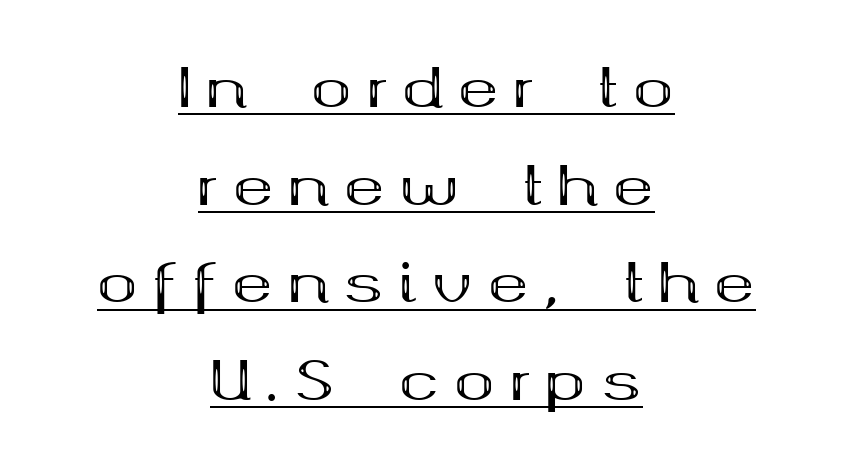
{"serif": "yes", "italic": "no", "bold": "yes", "weight": "bold", "width": "wide", "stroke_contrast": "medium", "x_height": "medium", "monospaced": "no", "underline": "yes", "align": "center", "line_spacing_ratio": 1.81, "letter_spacing": "wide", "letter_spacing_em": 0.28, "glyph_px": 54}
